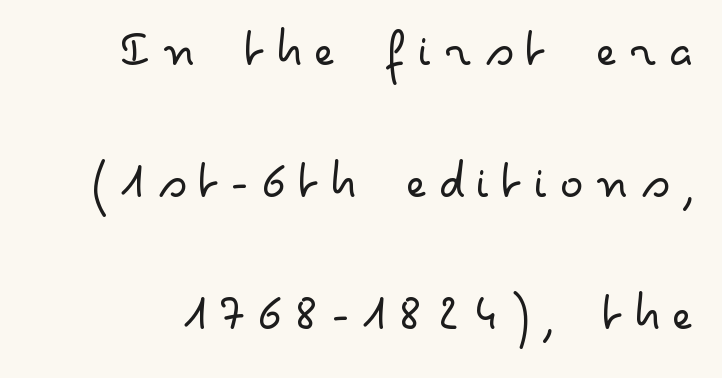
{"serif": "no", "italic": "no", "bold": "no", "weight": "light", "width": "wide", "stroke_contrast": "low", "x_height": "small", "monospaced": "no", "underline": "no", "line_spacing": "loose", "line_spacing_ratio": 2.36, "letter_spacing": "wide", "letter_spacing_em": 0.2, "glyph_px": 56}
